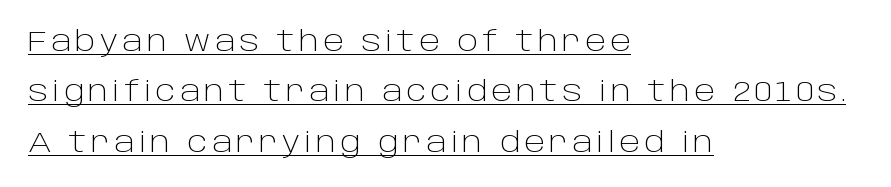
The image shows 28 px light sans-serif type, upright; set left-aligned, line spacing 1.8x, underlined; low stroke contrast and a large x-height.
